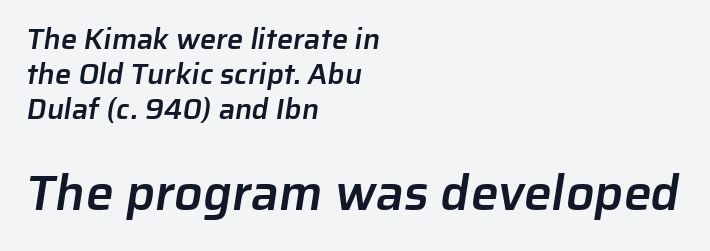
Q: Is the text bold? A: Semi-bold.
Q: Is the typeface a serif or a sans-serif typeface? A: Sans-serif.
Q: Is the text underlined? A: No.
Q: How is the paragraph aligned? A: Left-aligned.
Q: Is the spacing between letters normal or unusually wide? A: Normal.
Q: Which block of text is set in a larger size, the first (top) or the second (bottom)? A: The second (bottom) one.
Q: Width (condensed, normal, or wide)? A: Normal.
Q: Stroke contrast? A: Low.
Q: x-height? A: Medium.
Q: Monospaced? A: No.
